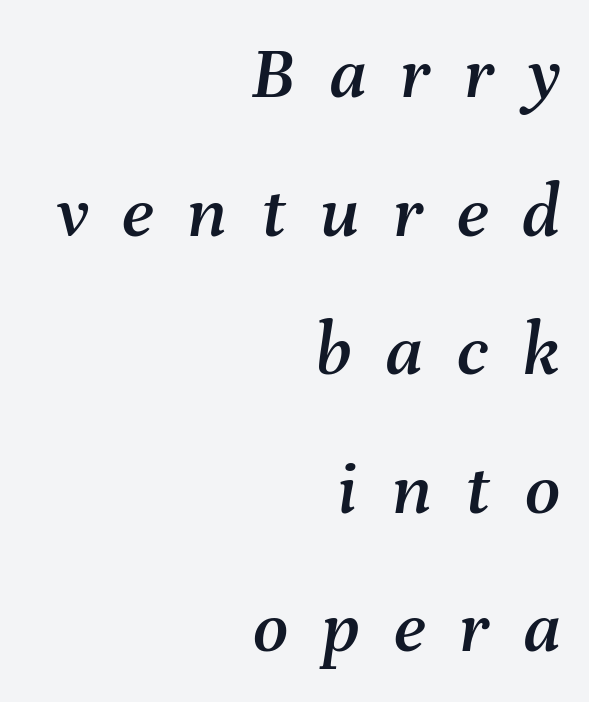
The image shows 77 px text type, italic (leaning right); set right-aligned, line spacing 1.8x, unusually wide letter spacing (+0.44 em), not underlined; medium stroke contrast and a medium x-height.
